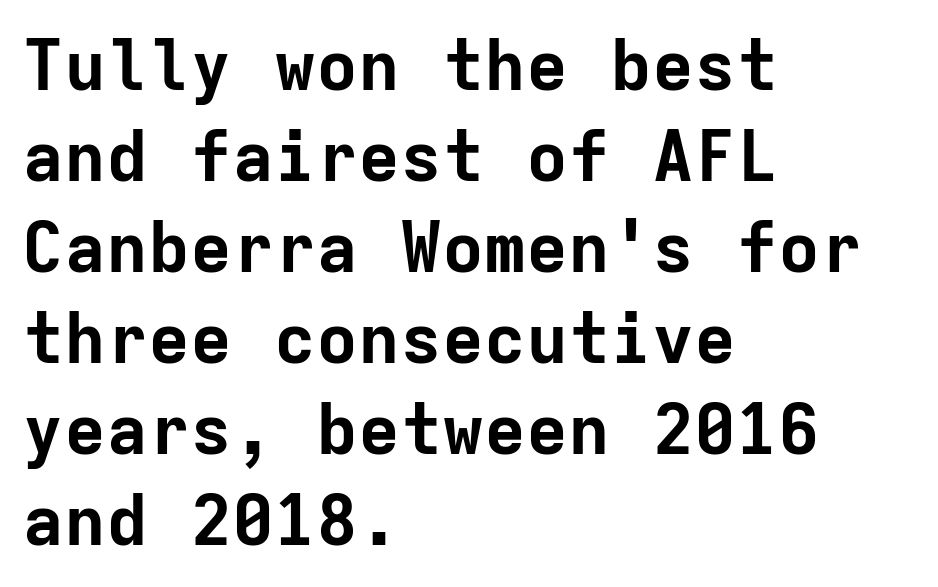
Q: Is the text bold? A: Yes.
Q: Is the text italic (slanted)? A: No, it is upright.
Q: Is the typeface a serif or a sans-serif typeface? A: Sans-serif.
Q: Is the text underlined? A: No.
Q: How is the paragraph aligned? A: Left-aligned.
Q: Is the spacing between letters normal or unusually wide? A: Normal.
Q: Is the spacing between lines tight, normal or loose? A: Normal.
Q: Width (condensed, normal, or wide)? A: Normal.
Q: Stroke contrast? A: Low.
Q: x-height? A: Medium.
Q: Monospaced? A: Yes.
